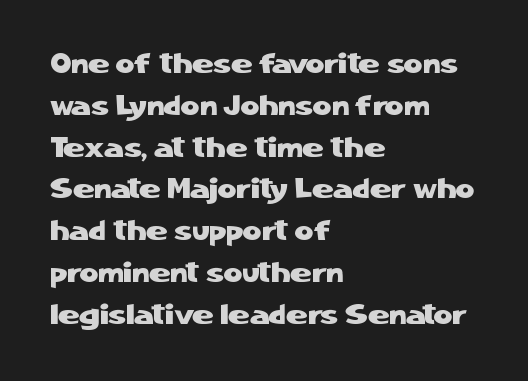
Bare-footed words on every line. You can tell from the bare stems that sans-serif type was used. The type sits square on the baseline with zero lean. You could not count columns in this text — the font is proportionally spaced.
